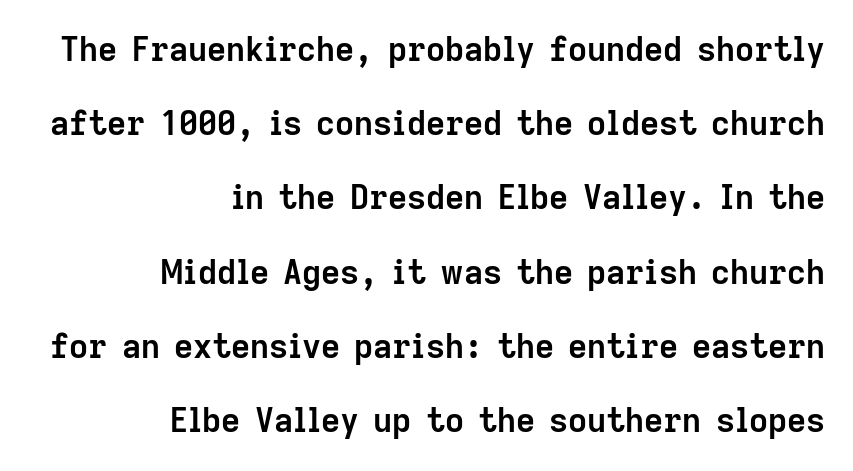
The image shows 33 px semibold sans-serif type, upright; set right-aligned, loose line spacing (2.25x), normal letter spacing, not underlined; low stroke contrast and a medium x-height.
